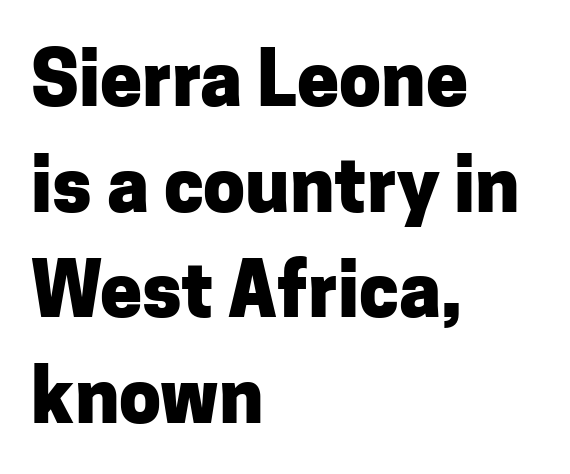
Q: Is the text bold? A: Yes.
Q: Is the text italic (slanted)? A: No, it is upright.
Q: Is the typeface a serif or a sans-serif typeface? A: Sans-serif.
Q: Is the text underlined? A: No.
Q: How is the paragraph aligned? A: Left-aligned.
Q: Is the spacing between letters normal or unusually wide? A: Normal.
Q: Is the spacing between lines tight, normal or loose? A: Normal.
Q: Width (condensed, normal, or wide)? A: Normal.
Q: Stroke contrast? A: Low.
Q: x-height? A: Medium.
Q: Monospaced? A: No.
